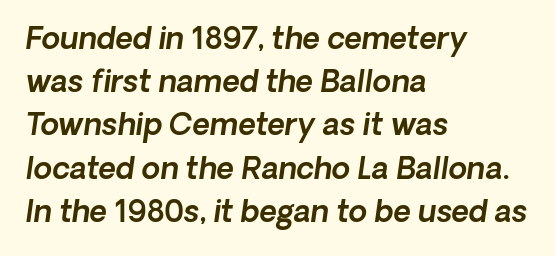
The image shows 30 px sans-serif type; set left-aligned, normal line spacing (1.44x), normal letter spacing, not underlined; a medium x-height.
